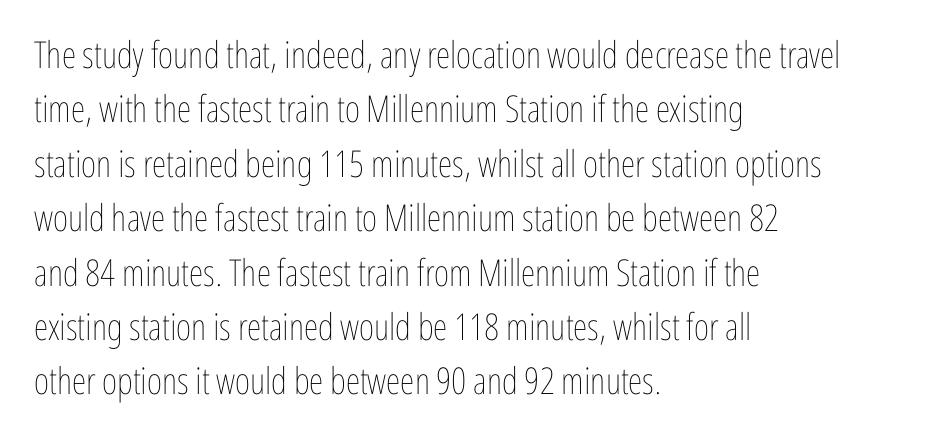
Q: Is the text bold? A: No.
Q: Is the text italic (slanted)? A: No, it is upright.
Q: Is the text underlined? A: No.
Q: How is the paragraph aligned? A: Left-aligned.
Q: Is the spacing between letters normal or unusually wide? A: Normal.
Q: Is the spacing between lines tight, normal or loose? A: Normal.
Q: Width (condensed, normal, or wide)? A: Condensed.
Q: Stroke contrast? A: Low.
Q: x-height? A: Medium.
Q: Monospaced? A: No.
